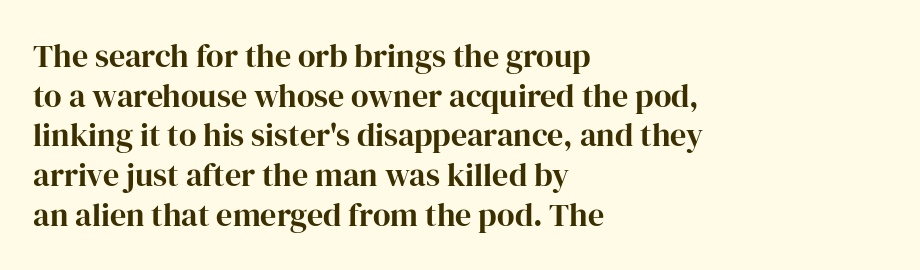
Proportional: the letters do not fall into vertical columns. Only glyphs here, with clear space below each row. Do the letters lean? They stand straight. The letterforms sit shoulder to shoulder at normal distance. The typeface chosen for these lines features serifs. Horizontally, the lines are justified to the leading edge only.
